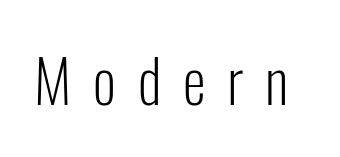
Q: Is the text bold? A: No.
Q: Is the text italic (slanted)? A: No, it is upright.
Q: Is the typeface a serif or a sans-serif typeface? A: Sans-serif.
Q: Is the text underlined? A: No.
Q: Is the spacing between letters normal or unusually wide? A: Unusually wide.
Q: Width (condensed, normal, or wide)? A: Condensed.
Q: Stroke contrast? A: Low.
Q: x-height? A: Medium.
Q: Monospaced? A: No.
